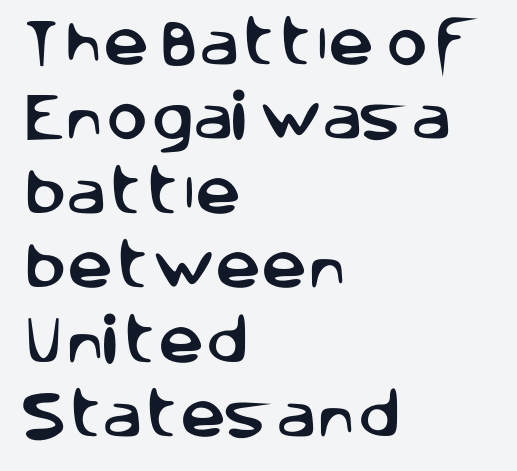
The image shows 51 px sans-serif type, upright; set left-aligned, normal line spacing (1.46x), normal letter spacing, not underlined; low stroke contrast and a large x-height.
